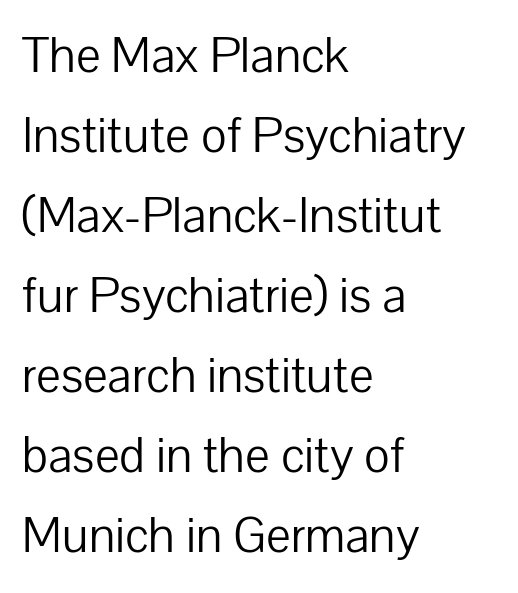
A typesetter would call this leading conventional body-copy spacing. Observe the ordinary spacing: letters are neighbours, not strangers. A typesetter would label this face a sans. Each line starts at the same left margin while the right side varies. The rendering uses natural spacing where letterforms have individual widths. The zone under the glyphs is completely vacant.
